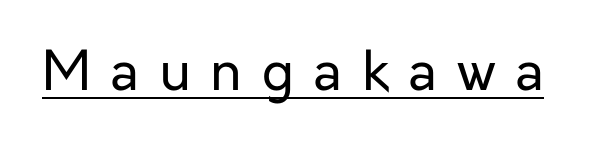
Q: Is the text bold? A: No.
Q: Is the text italic (slanted)? A: No, it is upright.
Q: Is the typeface a serif or a sans-serif typeface? A: Sans-serif.
Q: Is the text underlined? A: Yes.
Q: Is the spacing between letters normal or unusually wide? A: Unusually wide.
Q: Width (condensed, normal, or wide)? A: Normal.
Q: Stroke contrast? A: Low.
Q: x-height? A: Medium.
Q: Monospaced? A: No.
